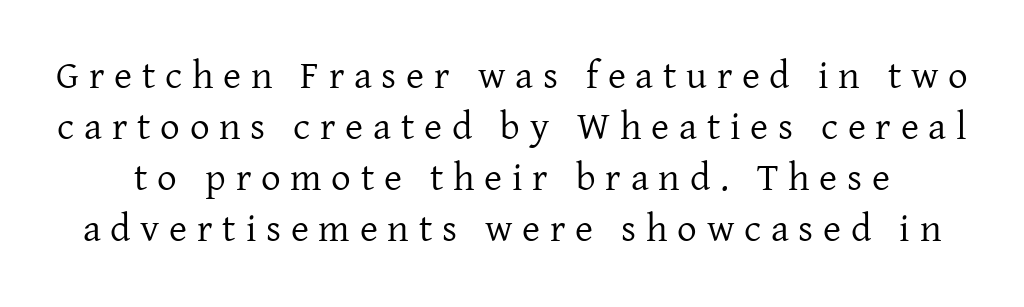
Caption: face not bold, strokes unweighted. Examine the stroke ends and you'll spot serifs. Quick note: interline space is typical. Looks like regular typesetting: each glyph gets only the width it needs.
